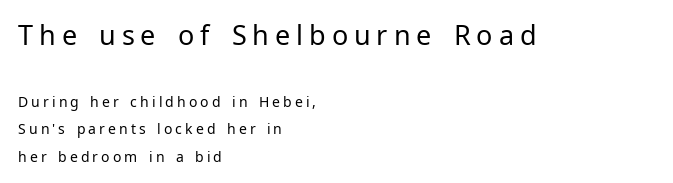
Q: Is the text bold? A: No.
Q: Is the text italic (slanted)? A: No, it is upright.
Q: Is the text underlined? A: No.
Q: How is the paragraph aligned? A: Left-aligned.
Q: Is the spacing between letters normal or unusually wide? A: Unusually wide.
Q: Is the spacing between lines tight, normal or loose? A: Loose.
Q: Which block of text is set in a larger size, the first (top) or the second (bottom)? A: The first (top) one.
